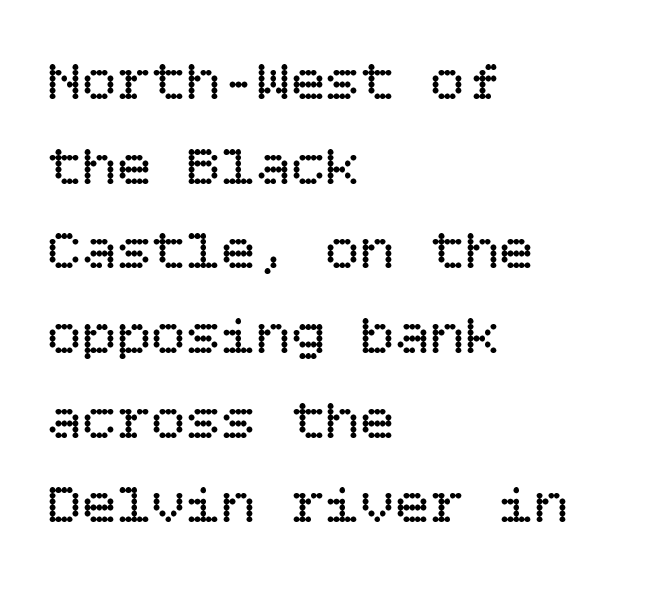
The image shows 58 px regular-weight type, upright; set left-aligned, normal line spacing (1.46x), normal letter spacing, not underlined; low stroke contrast and a large x-height.
